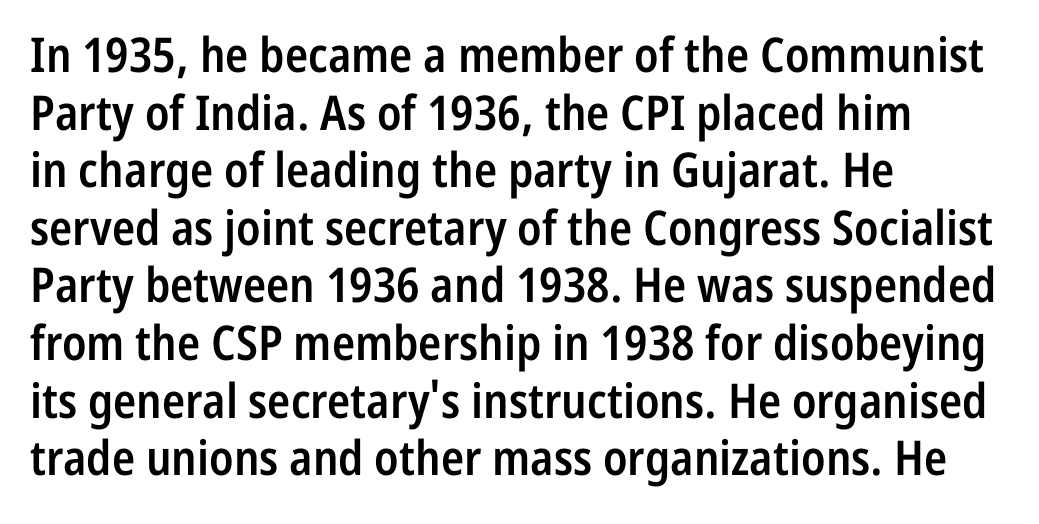
Nobody touched the tracking dial on this one. The space beneath each line is pristine and unruled. Every stem runs plumb, perpendicular to the baseline. I'd call this a sans setting — the letters go barefoot.
